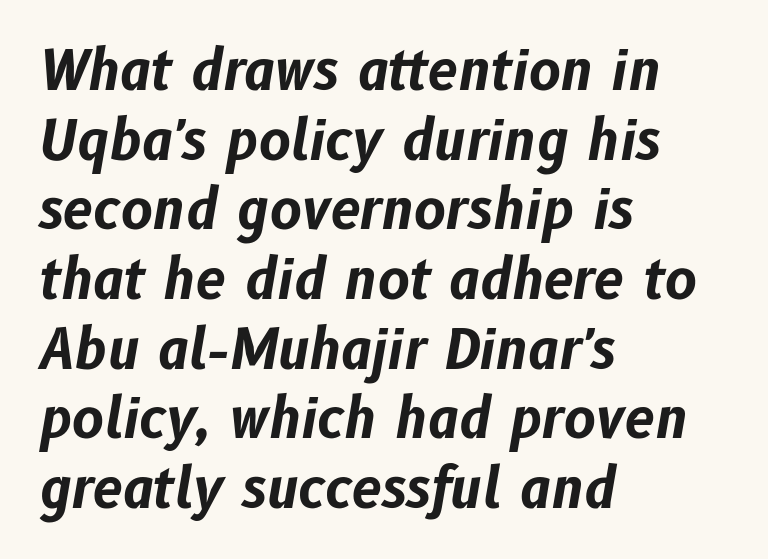
Q: Is the text bold? A: Yes.
Q: Is the text italic (slanted)? A: Yes, it leans right by about 10 degrees.
Q: Is the text underlined? A: No.
Q: How is the paragraph aligned? A: Left-aligned.
Q: Is the spacing between letters normal or unusually wide? A: Normal.
Q: Is the spacing between lines tight, normal or loose? A: Normal.
Q: Width (condensed, normal, or wide)? A: Normal.
Q: Stroke contrast? A: Low.
Q: x-height? A: Medium.
Q: Monospaced? A: No.
